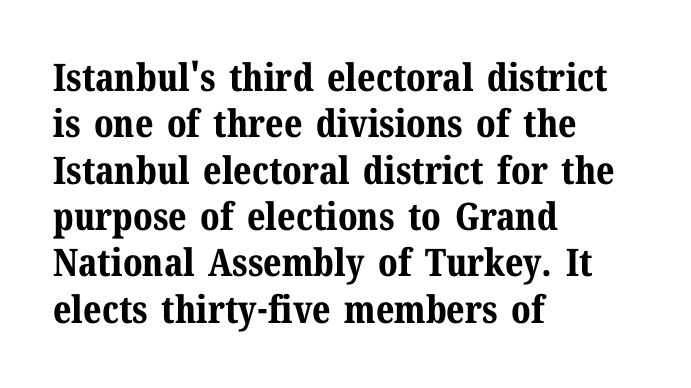
The sample has been set heavy, in full bold. When letters stand straight like this, we call the style roman or upright. The passage is arranged the way most books set body copy — flush left. Note: serifs present on the glyphs. The strip under each line holds only bare page.
